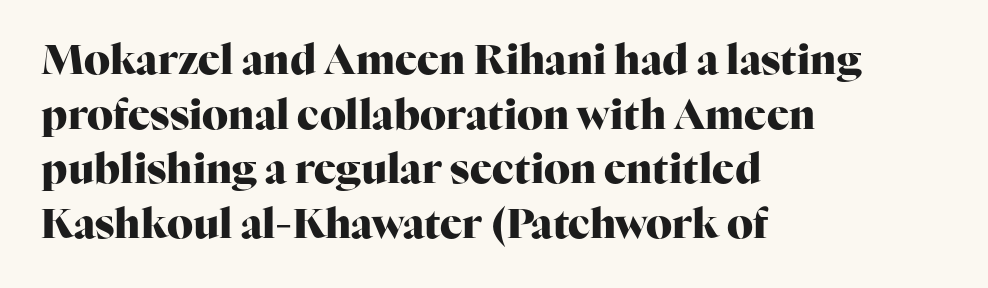
{"serif": "yes", "italic": "no", "bold": "yes", "weight": "heavy", "width": "normal", "stroke_contrast": "high", "x_height": "medium", "monospaced": "no", "underline": "no", "align": "left", "line_spacing": "normal", "line_spacing_ratio": 1.33, "letter_spacing": "normal", "letter_spacing_em": 0.0, "glyph_px": 41}
